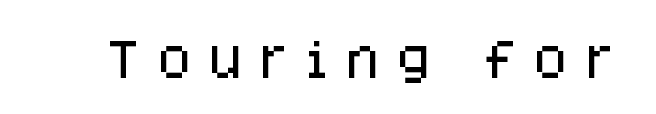
Q: Is the text italic (slanted)? A: No, it is upright.
Q: Is the typeface a serif or a sans-serif typeface? A: Sans-serif.
Q: Is the text underlined? A: No.
Q: Is the spacing between letters normal or unusually wide? A: Unusually wide.
Q: Width (condensed, normal, or wide)? A: Normal.
Q: Stroke contrast? A: Low.
Q: x-height? A: Large.
Q: Monospaced? A: No.
